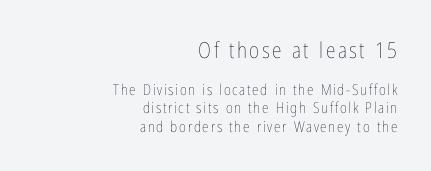
The image shows 22 px text type, upright; set right-aligned, line spacing 1.21x, not underlined; the first (top) block is 1.47x larger.
